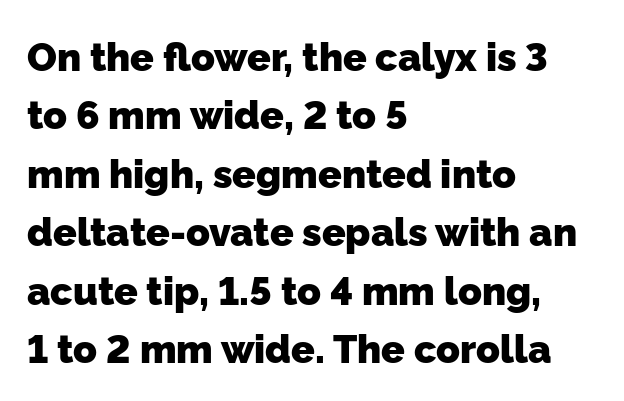
The text block is weighted toward the left margin, trailing off unevenly rightward. Character widths vary here, with narrow letters taking less room than wide ones. Quick note: underline off. Typographic density is high because the face is bold.
